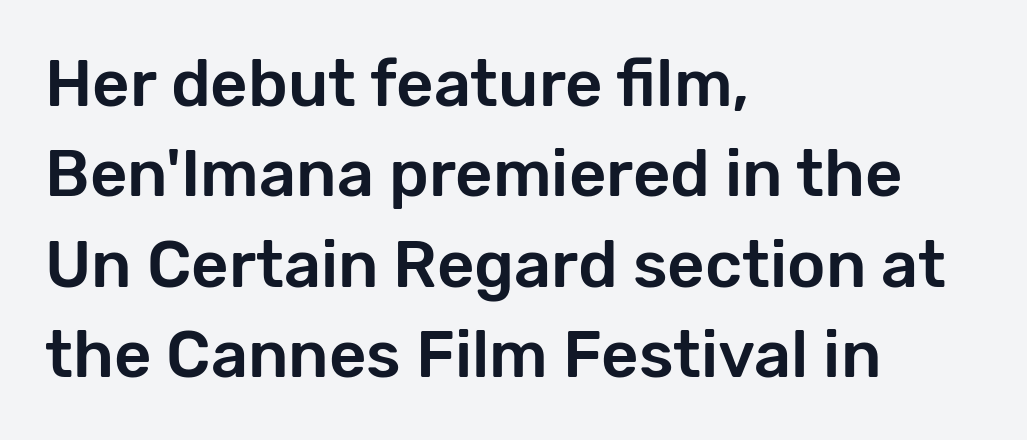
Q: Is the text italic (slanted)? A: No, it is upright.
Q: Is the typeface a serif or a sans-serif typeface? A: Sans-serif.
Q: Is the text underlined? A: No.
Q: How is the paragraph aligned? A: Left-aligned.
Q: Is the spacing between letters normal or unusually wide? A: Normal.
Q: Is the spacing between lines tight, normal or loose? A: Normal.
Q: Width (condensed, normal, or wide)? A: Normal.
Q: Stroke contrast? A: Low.
Q: x-height? A: Medium.
Q: Monospaced? A: No.
